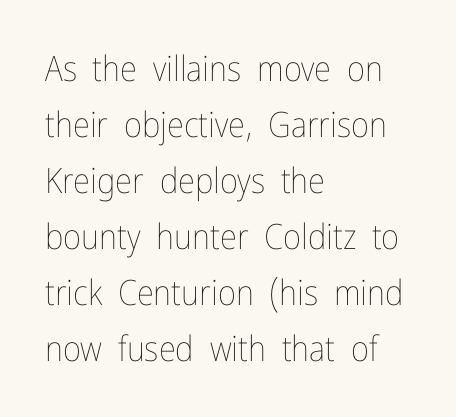
The image shows 35 px thin, condensed type, upright; set left-aligned, normal line spacing (1.6x), normal letter spacing, not underlined; low stroke contrast and a medium x-height.
